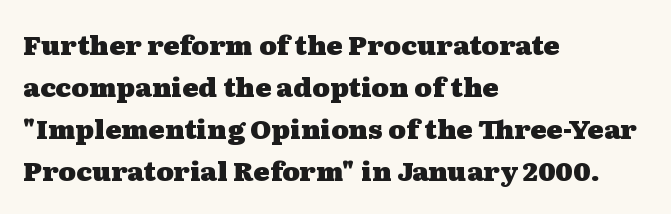
Q: Is the text bold? A: Yes.
Q: Is the text italic (slanted)? A: No, it is upright.
Q: Is the text underlined? A: No.
Q: How is the paragraph aligned? A: Left-aligned.
Q: Is the spacing between letters normal or unusually wide? A: Normal.
Q: Is the spacing between lines tight, normal or loose? A: Normal.
